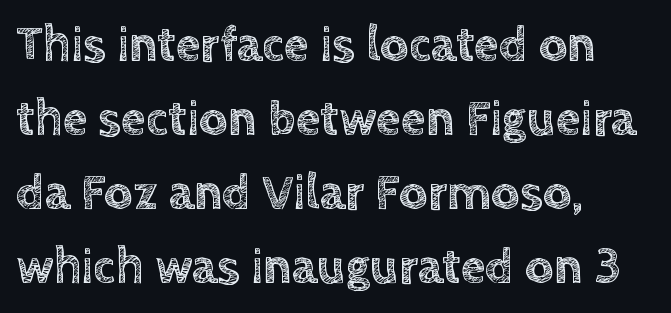
Q: Is the text italic (slanted)? A: No, it is upright.
Q: Is the text underlined? A: No.
Q: How is the paragraph aligned? A: Left-aligned.
Q: Is the spacing between letters normal or unusually wide? A: Normal.
Q: Is the spacing between lines tight, normal or loose? A: Normal.
Q: Width (condensed, normal, or wide)? A: Normal.
Q: x-height? A: Large.
Q: Monospaced? A: No.
